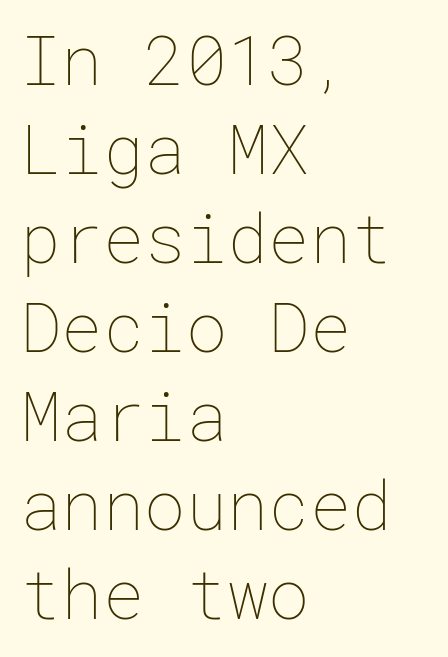
Q: Is the text bold? A: No.
Q: Is the text italic (slanted)? A: No, it is upright.
Q: Is the text underlined? A: No.
Q: How is the paragraph aligned? A: Left-aligned.
Q: Is the spacing between letters normal or unusually wide? A: Normal.
Q: Is the spacing between lines tight, normal or loose? A: Normal.
Q: Width (condensed, normal, or wide)? A: Normal.
Q: Stroke contrast? A: Low.
Q: x-height? A: Medium.
